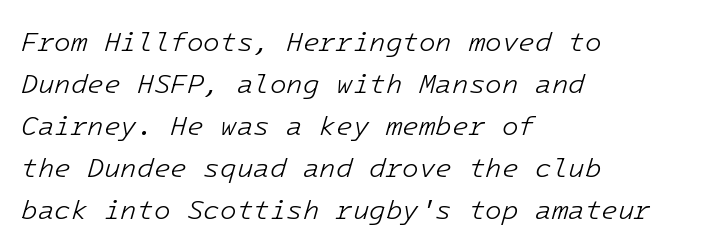
{"italic": "yes", "lean": "right", "slant_degrees": 16, "bold": "no", "underline": "no", "align": "left", "line_spacing": "normal", "line_spacing_ratio": 1.56, "letter_spacing": "normal", "letter_spacing_em": 0.0, "glyph_px": 27}
